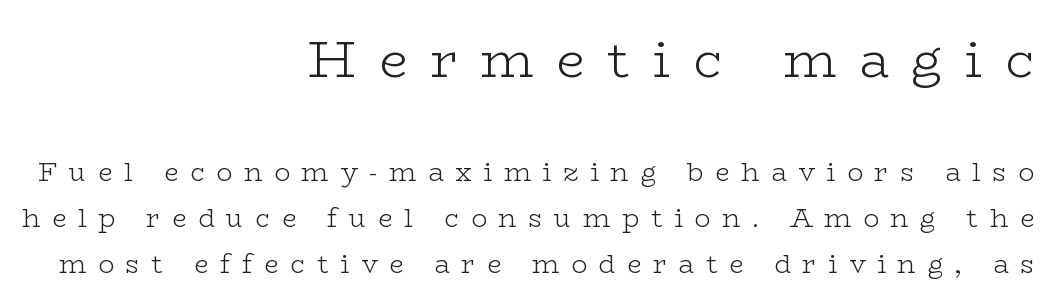
In terms of letterspacing, this is a distinctly airy, spread setting. Letters have the restrained weight of plain body copy at most. Where is the straight margin? On the right. These lines are rendered in a variable-pitch font. The specimen reads as upright at a glance. Each letter's strokes conclude with small projecting serifs.
